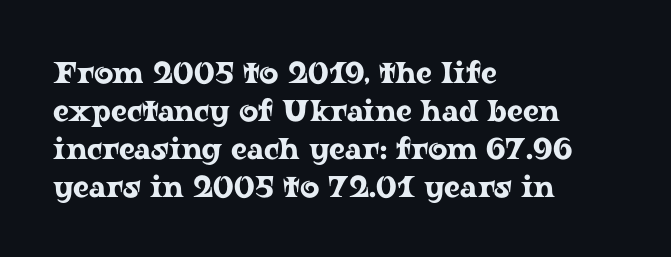
{"serif": "yes", "italic": "no", "width": "wide", "stroke_contrast": "low", "x_height": "medium", "monospaced": "no", "underline": "no", "align": "left", "line_spacing": "normal", "line_spacing_ratio": 1.27, "letter_spacing": "normal", "letter_spacing_em": 0.0, "glyph_px": 30}
